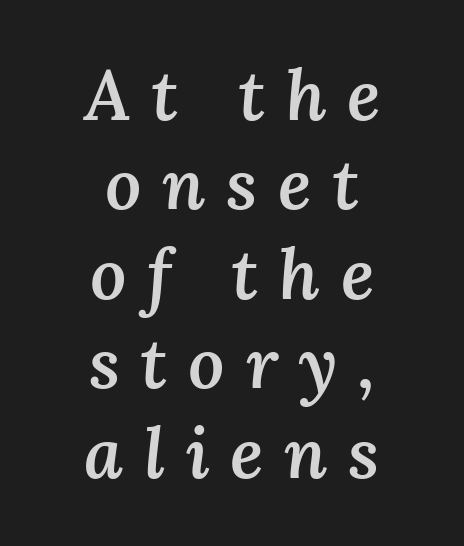
Q: Is the text bold? A: Semi-bold.
Q: Is the text italic (slanted)? A: Yes, it leans right by about 3 degrees.
Q: Is the text underlined? A: No.
Q: How is the paragraph aligned? A: Centered.
Q: Is the spacing between letters normal or unusually wide? A: Unusually wide.
Q: Is the spacing between lines tight, normal or loose? A: Normal.
Q: Width (condensed, normal, or wide)? A: Normal.
Q: Stroke contrast? A: Medium.
Q: x-height? A: Medium.
Q: Monospaced? A: No.
